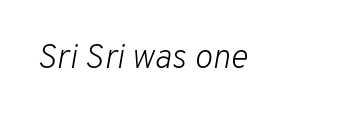
Q: Is the text bold? A: No.
Q: Is the text italic (slanted)? A: Yes, it leans right by about 10 degrees.
Q: Is the text underlined? A: No.
Q: Is the spacing between letters normal or unusually wide? A: Normal.
Q: Width (condensed, normal, or wide)? A: Normal.
Q: Stroke contrast? A: Low.
Q: x-height? A: Medium.
Q: Monospaced? A: No.
